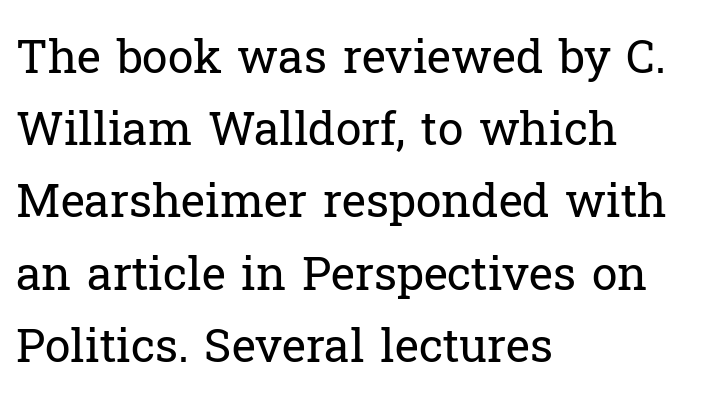
The image shows 46 px regular-weight serif type, upright; set left-aligned, normal line spacing (1.57x), normal letter spacing, not underlined; low stroke contrast and a medium x-height.
